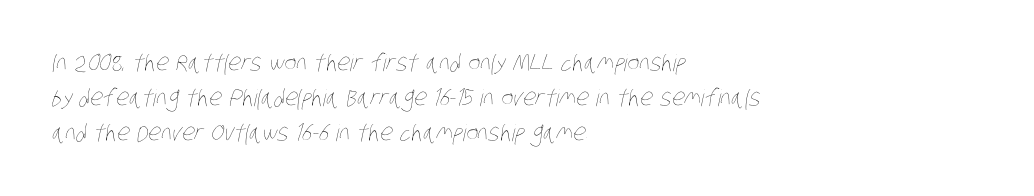
{"bold": "no", "underline": "no", "align": "left", "line_spacing": "normal", "line_spacing_ratio": 1.52, "letter_spacing": "normal", "letter_spacing_em": 0.0, "glyph_px": 23}
